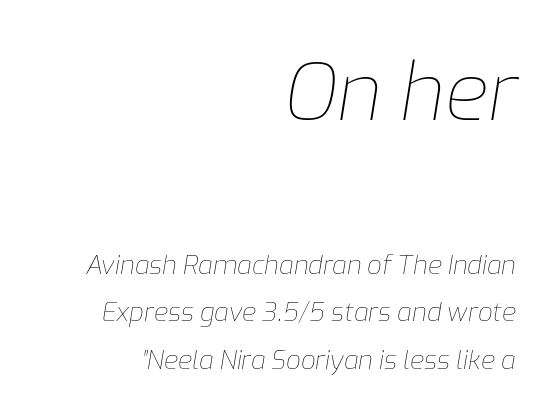
Q: Is the text bold? A: No.
Q: Is the text italic (slanted)? A: Yes, it leans right by about 9 degrees.
Q: Is the text underlined? A: No.
Q: How is the paragraph aligned? A: Right-aligned.
Q: Is the spacing between letters normal or unusually wide? A: Normal.
Q: Which block of text is set in a larger size, the first (top) or the second (bottom)? A: The first (top) one.
Q: Width (condensed, normal, or wide)? A: Normal.
Q: Stroke contrast? A: Low.
Q: x-height? A: Medium.
Q: Monospaced? A: No.
